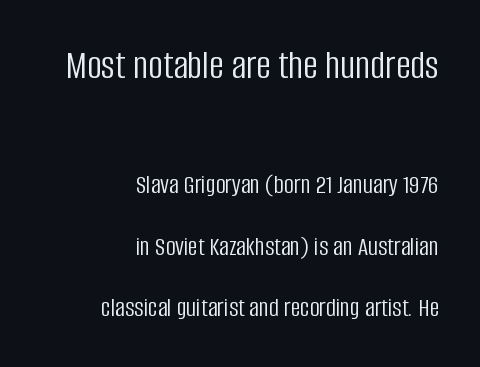
{"serif": "no", "italic": "no", "bold": "no", "weight": "light", "width": "condensed", "stroke_contrast": "low", "x_height": "large", "monospaced": "no", "underline": "no", "align": "right", "line_spacing": "loose", "line_spacing_ratio": 2.29, "letter_spacing": "normal", "letter_spacing_em": 0.0, "larger_block": "first", "size_ratio": 1.52, "glyph_px": 41}
